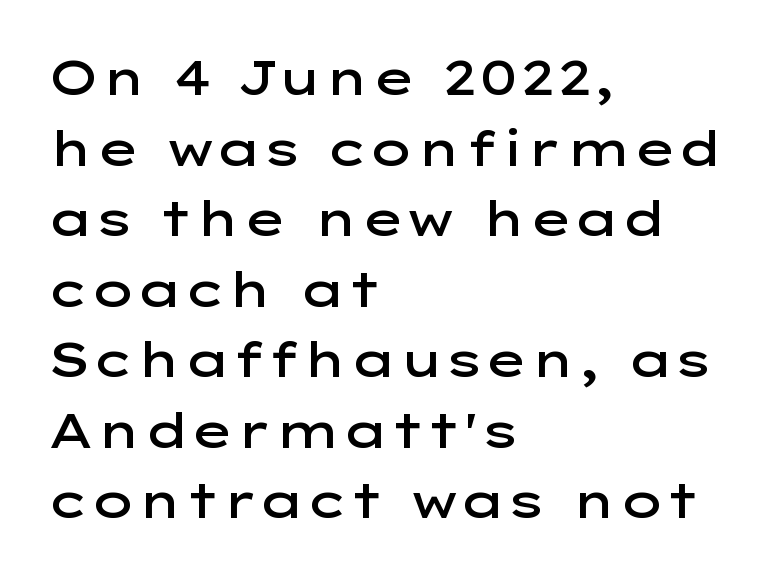
{"serif": "no", "italic": "no", "bold": "semi", "weight": "semibold", "width": "wide", "stroke_contrast": "low", "x_height": "medium", "monospaced": "no", "underline": "no", "align": "left", "line_spacing": "normal", "line_spacing_ratio": 1.47, "letter_spacing": "normal", "letter_spacing_em": 0.0, "glyph_px": 48}
